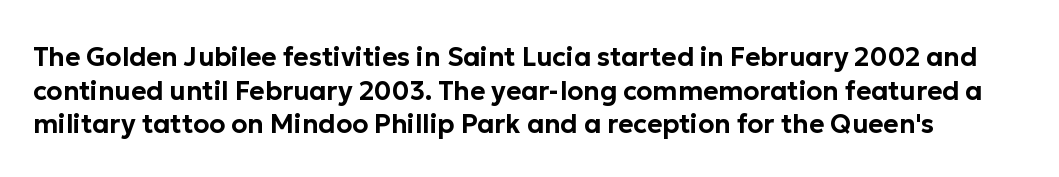
{"italic": "no", "underline": "no", "line_spacing": "normal", "line_spacing_ratio": 1.29, "letter_spacing": "normal", "letter_spacing_em": 0.0, "glyph_px": 26}
